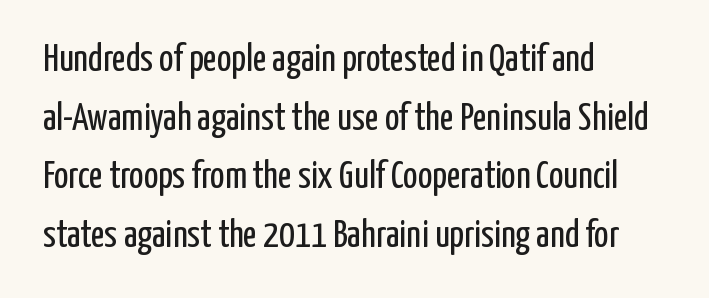
The image shows 38 px regular-weight, condensed sans-serif type, upright; set left-aligned, normal line spacing (1.54x), normal letter spacing, not underlined; low stroke contrast and a medium x-height.
